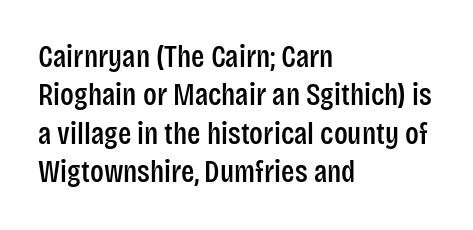
Q: Is the text italic (slanted)? A: No, it is upright.
Q: Is the typeface a serif or a sans-serif typeface? A: Sans-serif.
Q: Is the text underlined? A: No.
Q: How is the paragraph aligned? A: Left-aligned.
Q: Is the spacing between letters normal or unusually wide? A: Normal.
Q: Width (condensed, normal, or wide)? A: Condensed.
Q: Stroke contrast? A: Low.
Q: x-height? A: Large.
Q: Monospaced? A: No.
